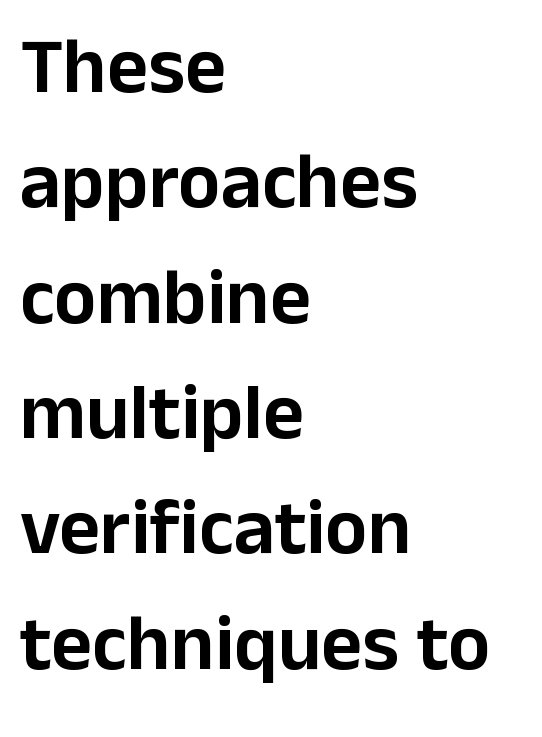
Leftover space on each line is placed entirely after the last word. Do the letters lean? They stand straight. Nobody drew a line under any word here. This sample has the flowing, uneven cadence of proportional lettering.
